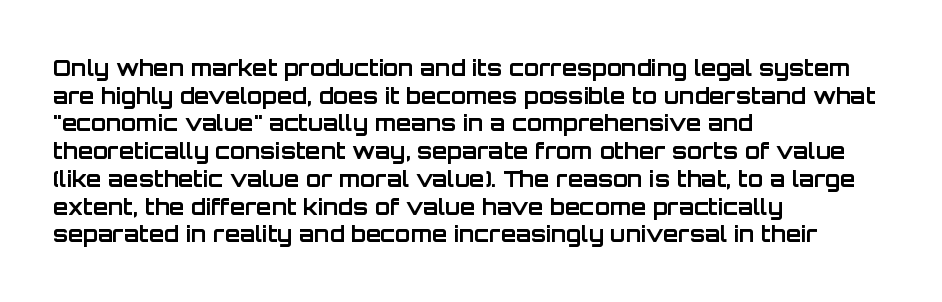
These words are printed bold, with thick strokes throughout. The string is rendered with underlining switched off. What's the leading like? Ordinary, nothing unusual. Tracking value appears to be zero — textbook default spacing. This rendering uses left alignment, leaving the right contour irregular. Every stem runs plumb, perpendicular to the baseline.
